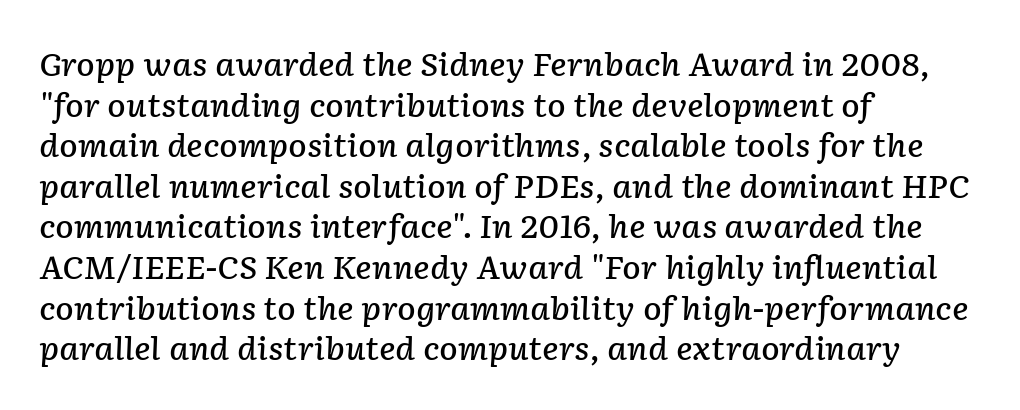
{"italic": "yes", "lean": "right", "slant_degrees": 2, "bold": "semi", "weight": "semibold", "width": "normal", "stroke_contrast": "low", "x_height": "medium", "monospaced": "no", "underline": "no", "align": "left", "line_spacing": "normal", "line_spacing_ratio": 1.31, "letter_spacing": "normal", "letter_spacing_em": 0.0, "glyph_px": 31}
